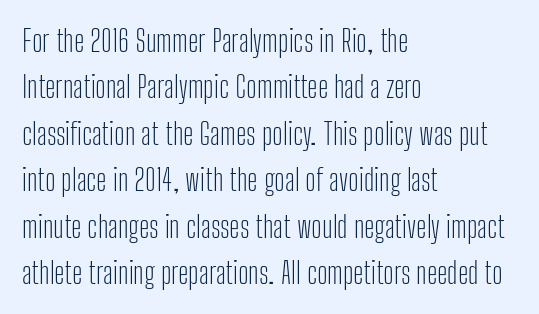
The face used here is proportionally spaced, like ordinary book or web type. What's the leading like? Ordinary, nothing unusual. This rendering employs a face without finishing strokes, i.e., a sans-serif. Italic? Not at all — the glyphs are vertical.
